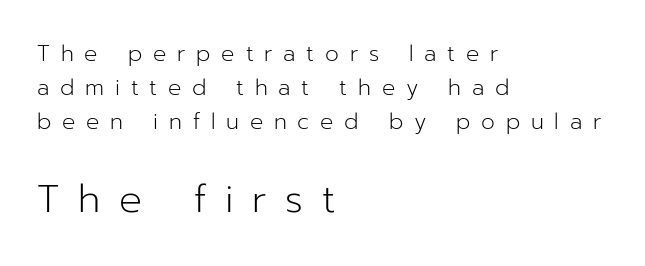
Words appear elongated and porous because spacing is wide. Clear beneath every line of the passage. Vertical strokes here are truly vertical. Type size steps up from the first block to the second. Is this a sans? Yes — the strokes have no serifs.
